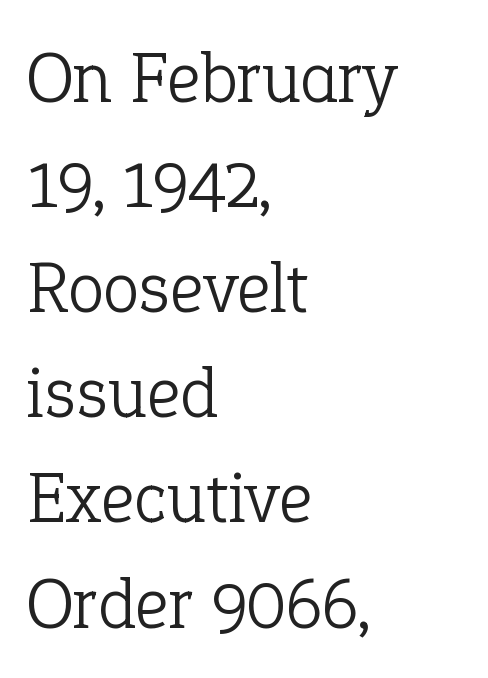
Q: Is the text bold? A: No.
Q: Is the text italic (slanted)? A: No, it is upright.
Q: Is the typeface a serif or a sans-serif typeface? A: Serif.
Q: Is the text underlined? A: No.
Q: How is the paragraph aligned? A: Left-aligned.
Q: Is the spacing between letters normal or unusually wide? A: Normal.
Q: Is the spacing between lines tight, normal or loose? A: Normal.
Q: Width (condensed, normal, or wide)? A: Normal.
Q: Stroke contrast? A: Low.
Q: x-height? A: Medium.
Q: Monospaced? A: No.
